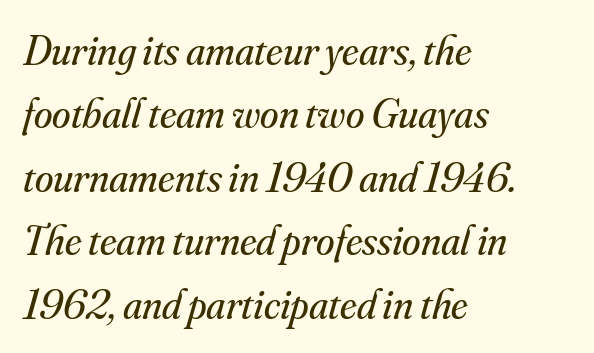
The image shows 42 px regular-weight serif type, italic (leaning right); set left-aligned, normal line spacing (1.51x), normal letter spacing, not underlined; medium stroke contrast and a small x-height.
